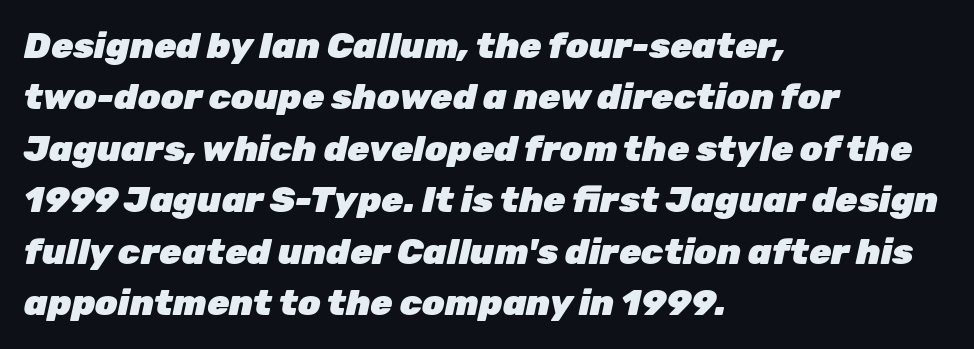
A normal amount of white space separates one row of letters from the next. How are the letters spaced? Ordinarily, with no added tracking. Descender tails drop into unmarked territory. This rendering uses left alignment, leaving the right contour irregular. This is heavy type, rendered in bold. Do the characters align in a grid? No, the font is proportional.
